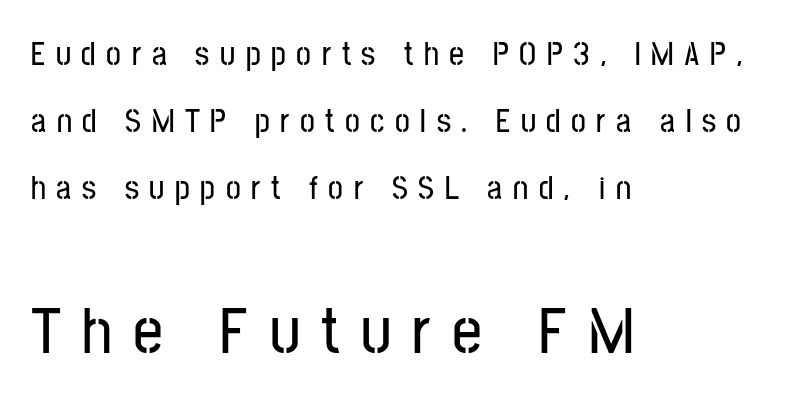
A typesetter would call this leading open, well beyond the default. Glance below the letters and you will spot only blank space. A student would call this left alignment; a typographer would say flush left, rag right. The letters stand upright; this is a roman face. Someone cranked the tracking dial way up on this one. Here the designer chose a conventional face with non-uniform glyph widths.
